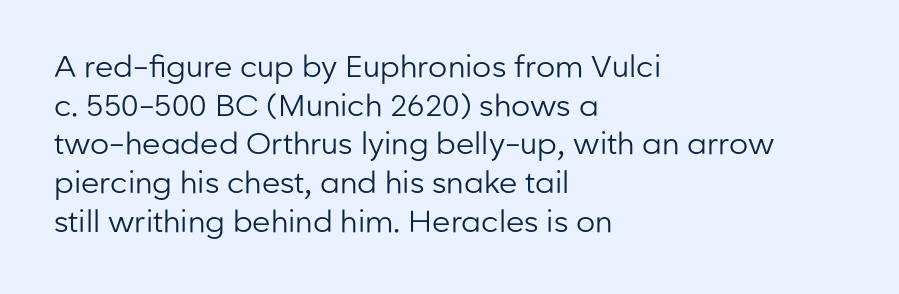
The image shows 30 px regular-weight sans-serif type, upright; set left-aligned, normal line spacing (1.29x), normal letter spacing, not underlined; low stroke contrast and a medium x-height.
